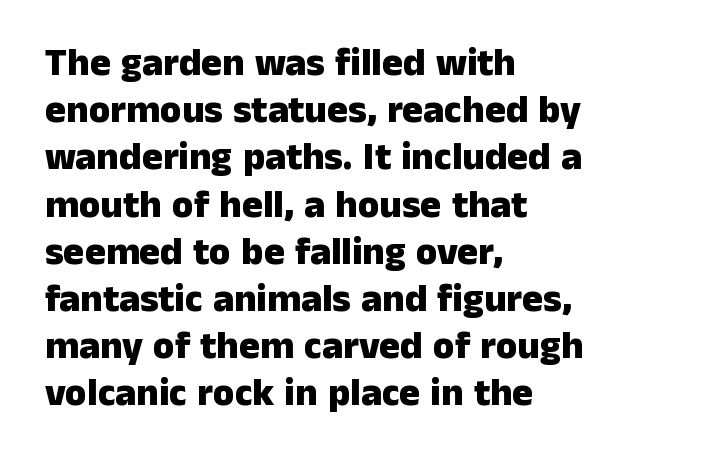
The image shows 39 px heavy sans-serif type, upright; set left-aligned, line spacing 1.21x, normal letter spacing, not underlined; low stroke contrast and a medium x-height.
